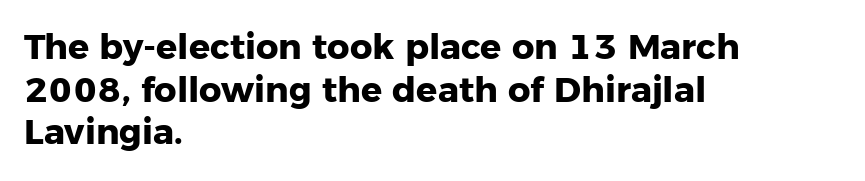
Think of a printed novel: that variable character pitch is what you see here. Descenders are the only things crossing below the line. Teacher's note: observe the even left margin — that is flush-left alignment. A typesetter would call this zero additional tracking. The glyphs have the mass of a bold cut. No feet cap the strokes, marking this as sans-serif type.
